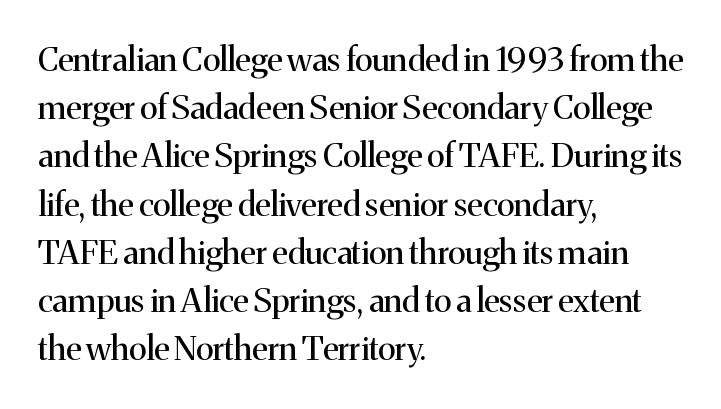
Each letter keeps its own natural width here, so spacing adapts to shape. To sum up the face: it has serifs. This rendering features lettering with no underline. This rendering leaves character spacing at its baseline value. Is this a heavy cut? Hardly; it is regular or lighter. Every character sits straight up, as roman type does.
